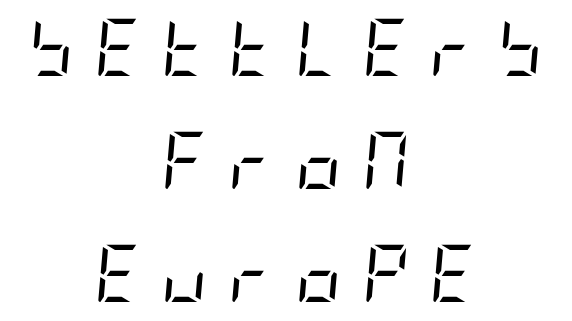
What's the leading like? Stretched, with rows far apart. The rag falls on both sides of this text block equally. The horizontal fit of the characters is loose and conspicuously gappy. This sample uses an oblique cut, with every glyph tilted off the vertical. The string is rendered with underlining switched off. No extra ink here — the face is not bold.
